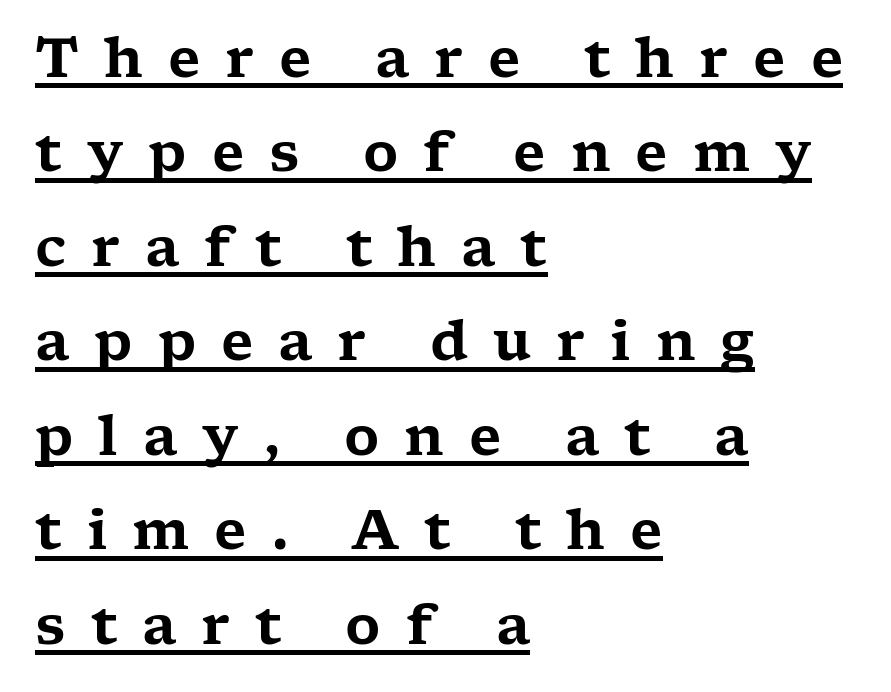
Q: Is the text italic (slanted)? A: No, it is upright.
Q: Is the typeface a serif or a sans-serif typeface? A: Serif.
Q: Is the text underlined? A: Yes.
Q: How is the paragraph aligned? A: Left-aligned.
Q: Is the spacing between letters normal or unusually wide? A: Unusually wide.
Q: Width (condensed, normal, or wide)? A: Wide.
Q: Stroke contrast? A: Low.
Q: x-height? A: Medium.
Q: Monospaced? A: No.
